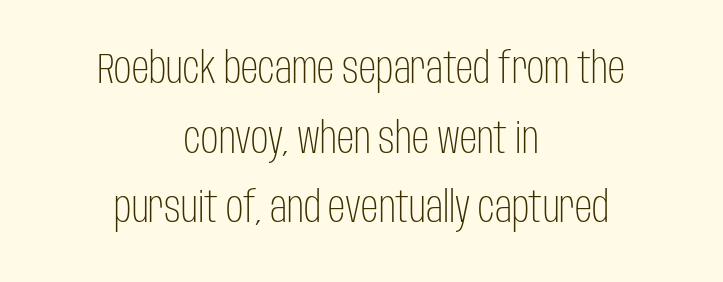
The image shows 43 px light, condensed sans-serif type, upright; set centered, normal line spacing (1.62x), normal letter spacing, not underlined; low stroke contrast and a large x-height.
